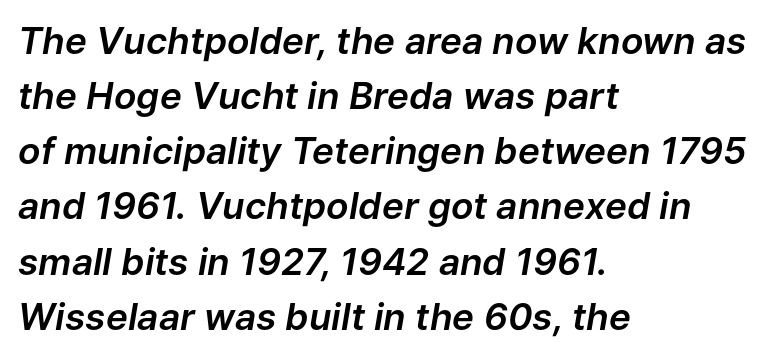
Inter-character spacing is left at the font's built-in metrics. Here the designer chose a conventional face with non-uniform glyph widths. Is there much room between lines? A standard amount, neither cramped nor airy. Just letters on the line, the space beneath them empty. Emphasis-style slanted type is in use.
